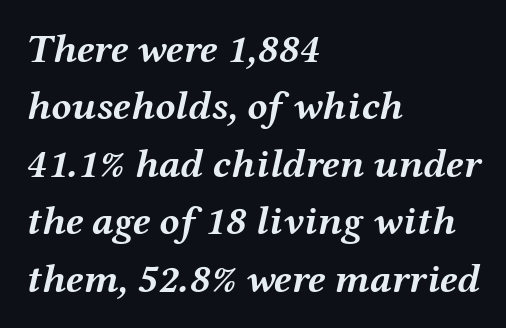
These lines sit exactly where default settings would place them. A student would call this left alignment; a typographer would say flush left, rag right. Compared with an ordinary text face, these strokes are far heavier — a full bold. There is no visible air inserted between adjacent glyphs. The glyphs look as if they've been sheared to an angle.
